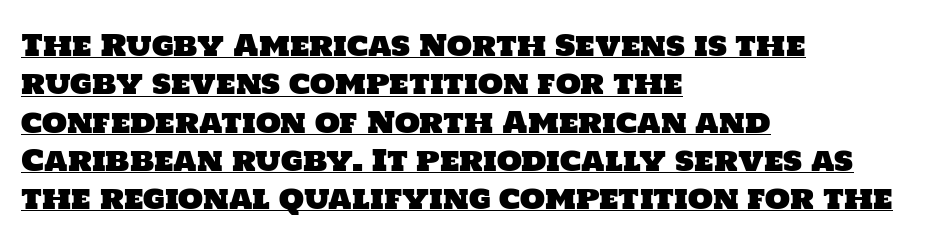
Q: Is the typeface a serif or a sans-serif typeface? A: Sans-serif.
Q: Is the text underlined? A: Yes.
Q: How is the paragraph aligned? A: Left-aligned.
Q: Is the spacing between letters normal or unusually wide? A: Normal.
Q: Is the spacing between lines tight, normal or loose? A: Normal.
Q: Width (condensed, normal, or wide)? A: Normal.
Q: Stroke contrast? A: Low.
Q: x-height? A: Large.
Q: Monospaced? A: No.
